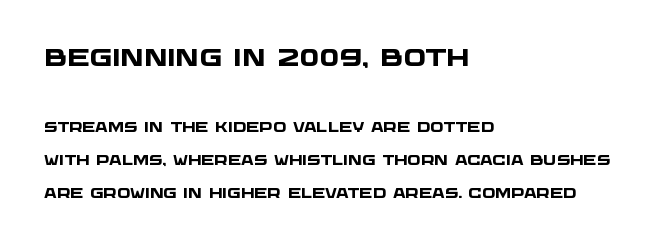
Just letters on the line, the space beneath them empty. Does the leading feel generous? Absolutely, it's lavish. These lines carry a lot of weight — the face is fully bold. The block sitting higher on the canvas is the one with enlarged characters. This sample is left-justified, so line endings fall wherever the words run out.
